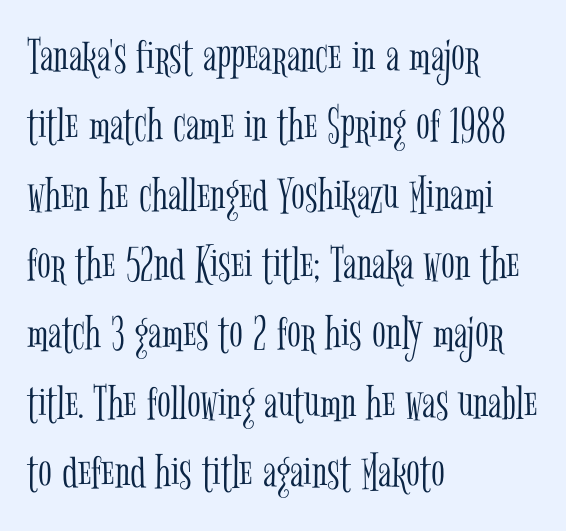
The image shows 51 px light, condensed serif type, upright; set left-aligned, normal line spacing (1.36x), normal letter spacing, not underlined; low stroke contrast and a medium x-height.
